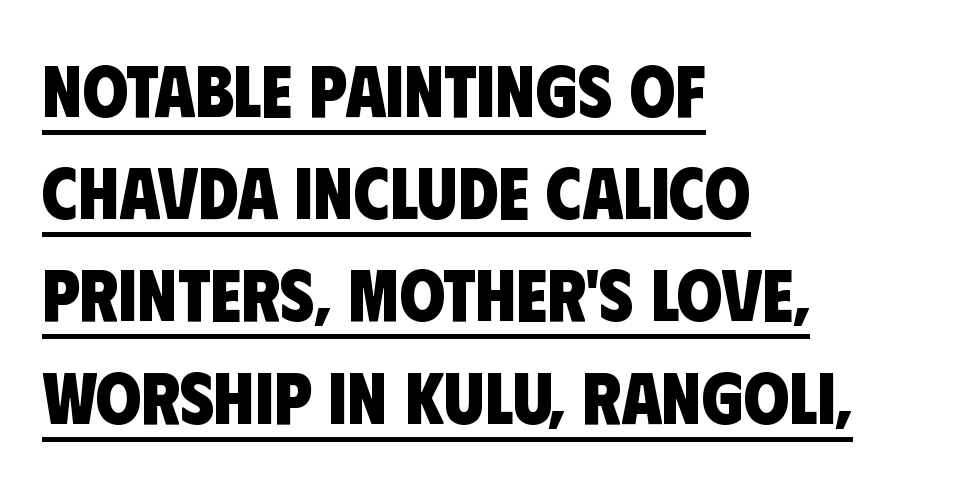
Notice how thick the strokes are: this is what a full bold looks like. Spacing between characters is what you'd get straight out of the box. What's the leading like? Ordinary, nothing unusual. Typographically, this falls in the sans-serif category. A rule runs beneath these lines of type.
